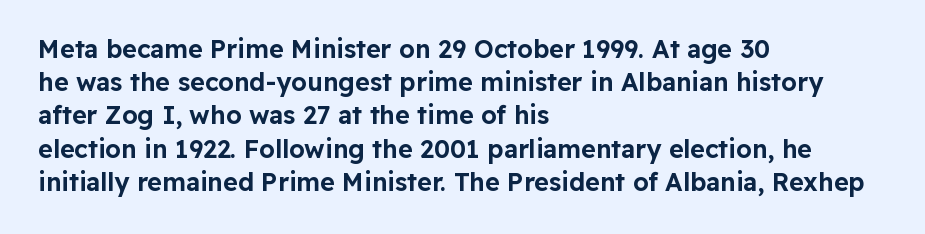
Q: Is the text italic (slanted)? A: No, it is upright.
Q: Is the text underlined? A: No.
Q: How is the paragraph aligned? A: Left-aligned.
Q: Is the spacing between letters normal or unusually wide? A: Normal.
Q: Is the spacing between lines tight, normal or loose? A: Normal.
